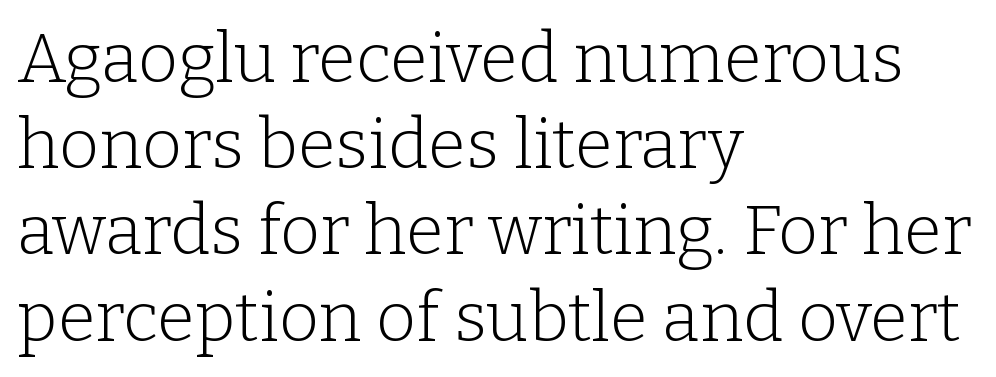
{"serif": "yes", "italic": "no", "bold": "no", "weight": "light", "width": "normal", "stroke_contrast": "low", "x_height": "medium", "monospaced": "no", "underline": "no", "align": "left", "line_spacing": "normal", "line_spacing_ratio": 1.25, "letter_spacing": "normal", "letter_spacing_em": 0.0, "glyph_px": 69}
